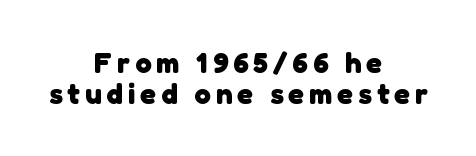
The image shows 29 px heavy sans-serif type; set centered, tight line spacing (1.08x), not underlined; low stroke contrast and a medium x-height.
